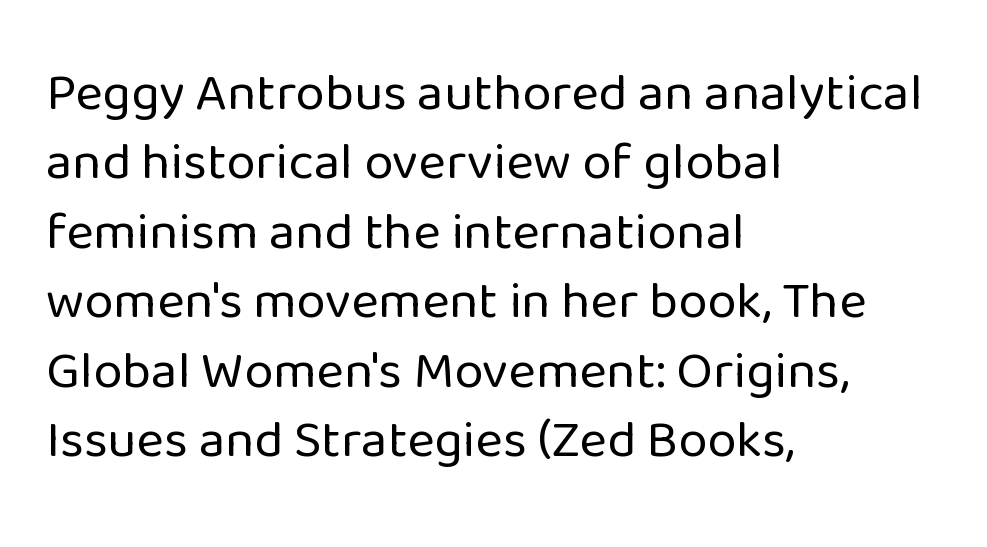
{"serif": "no", "italic": "no", "bold": "no", "weight": "regular", "width": "normal", "stroke_contrast": "low", "x_height": "medium", "monospaced": "no", "underline": "no", "align": "left", "line_spacing": "normal", "line_spacing_ratio": 1.31, "letter_spacing": "normal", "letter_spacing_em": 0.0, "glyph_px": 53}
